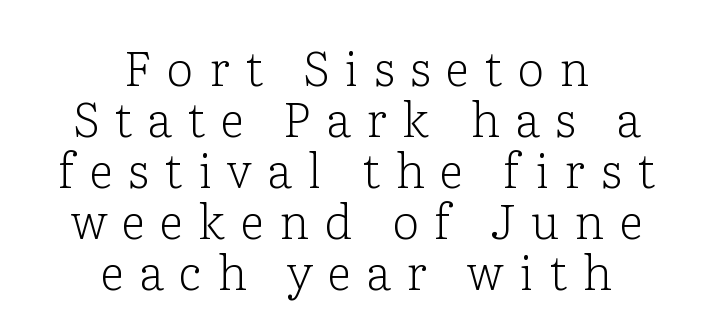
The image shows 48 px light serif type, upright; set centered, tight line spacing (1.06x), unusually wide letter spacing (+0.32 em), not underlined; low stroke contrast and a medium x-height.
